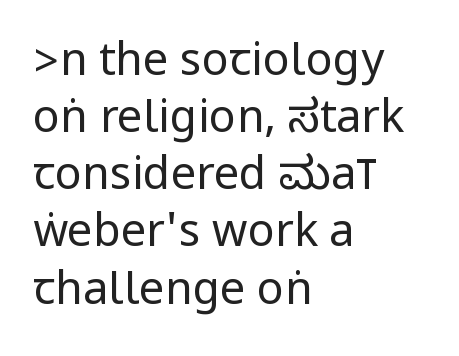
The font's upright variant was chosen for this text. The designer left line spacing at the default. The font is comparable to plain body text, perhaps lighter. The space beneath each line is pristine and unruled.
